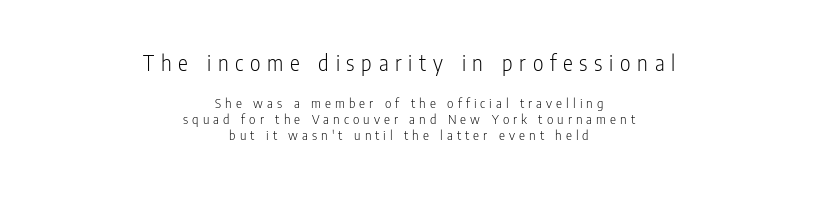
{"italic": "no", "bold": "no", "underline": "no", "align": "center", "line_spacing": "tight", "line_spacing_ratio": 1.12, "letter_spacing": "wide", "letter_spacing_em": 0.29, "larger_block": "first", "size_ratio": 1.64, "glyph_px": 23}
